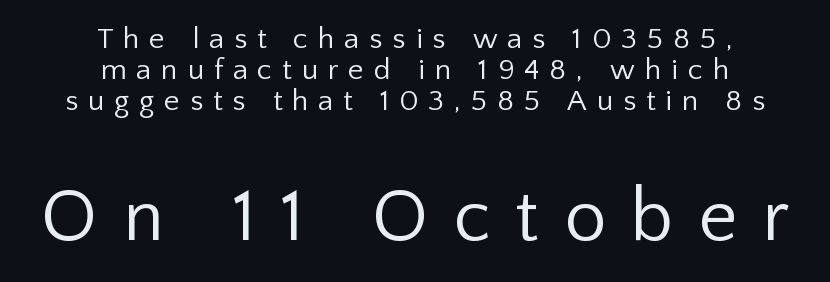
The zone under the glyphs is completely vacant. Think of a printed novel: that variable character pitch is what you see here. The passage shown is typeset with a sans-serif family. Every stem runs plumb, perpendicular to the baseline. Reading top to bottom, the characters get bigger at the block break.
